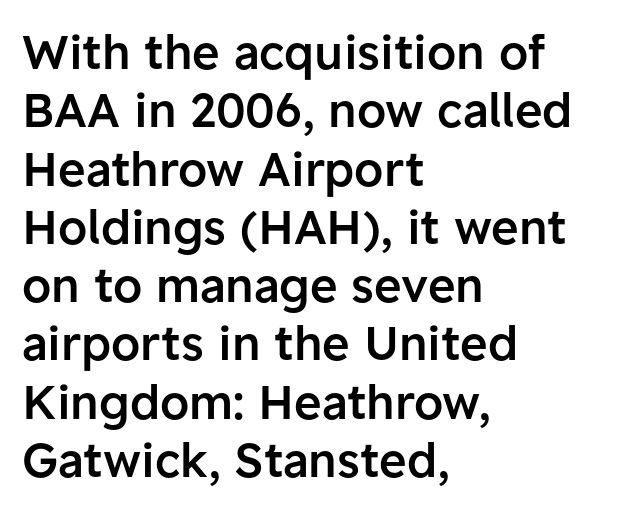
The image shows 47 px semibold sans-serif type, upright; set left-aligned, line spacing 1.24x, normal letter spacing, not underlined; low stroke contrast and a medium x-height.
